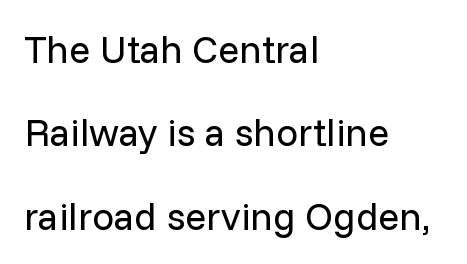
{"serif": "no", "italic": "no", "bold": "no", "weight": "regular", "width": "normal", "stroke_contrast": "low", "x_height": "medium", "monospaced": "no", "underline": "no", "align": "left", "line_spacing": "loose", "line_spacing_ratio": 2.14, "letter_spacing": "normal", "letter_spacing_em": 0.0, "glyph_px": 39}
